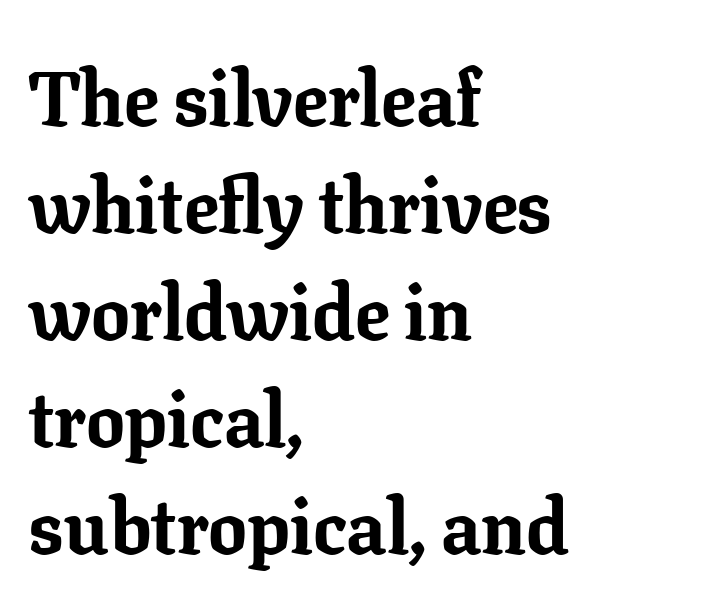
Q: Is the text bold? A: Yes.
Q: Is the text italic (slanted)? A: No, it is upright.
Q: Is the typeface a serif or a sans-serif typeface? A: Serif.
Q: Is the text underlined? A: No.
Q: How is the paragraph aligned? A: Left-aligned.
Q: Is the spacing between letters normal or unusually wide? A: Normal.
Q: Is the spacing between lines tight, normal or loose? A: Normal.
Q: Width (condensed, normal, or wide)? A: Normal.
Q: Stroke contrast? A: Low.
Q: x-height? A: Medium.
Q: Monospaced? A: No.
